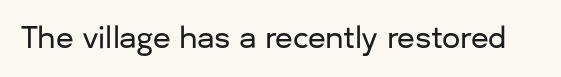
The image shows 29 px sans-serif type, upright; set normal letter spacing, not underlined; low stroke contrast and a medium x-height.
